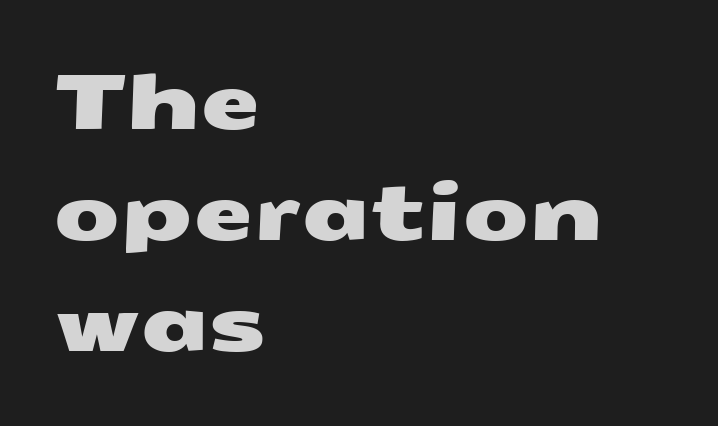
The image shows 77 px wide sans-serif type; set left-aligned, normal line spacing (1.44x), normal letter spacing, not underlined; medium stroke contrast and a medium x-height.
